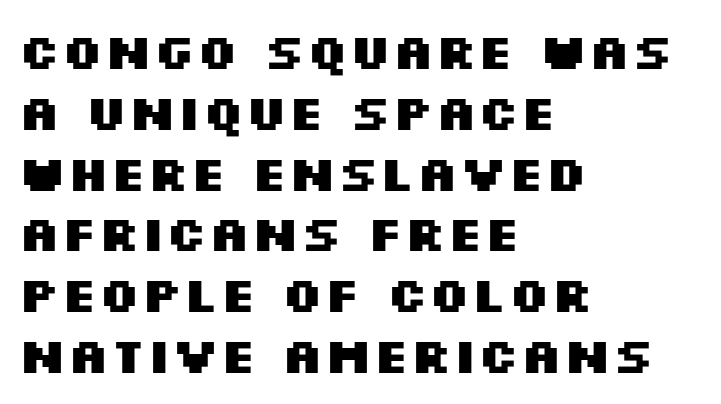
The image shows 49 px heavy, wide sans-serif type, upright; set left-aligned, line spacing 1.24x, normal letter spacing, not underlined; medium stroke contrast and a large x-height.
